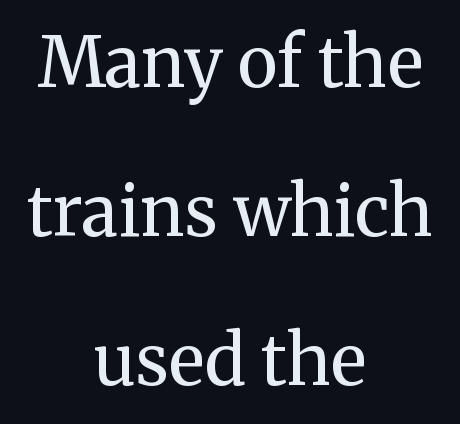
The image shows 70 px regular-weight serif type, upright; set centered, loose line spacing (2.13x), normal letter spacing, not underlined; medium stroke contrast and a medium x-height.
